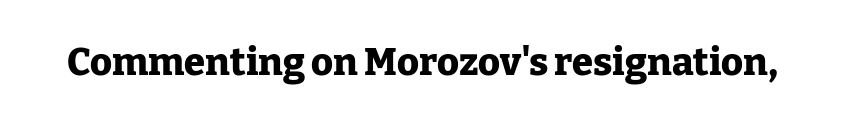
The glyphs are unaccompanied by any horizontal stroke below them. Do the characters align in a grid? No, the font is proportional. Letter spacing: default. Students, this is bold: see how much ink each stroke carries.
